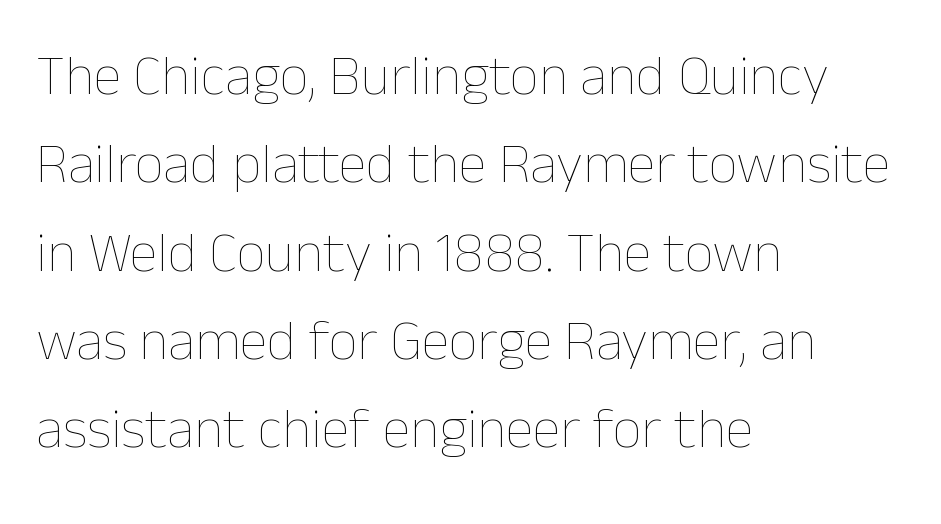
The letters stand upright; this is a roman face. The baseline area is clear. A typesetter would call this proportional, since set widths differ per character. The type is set solid horizontally, with unmodified tracking.
